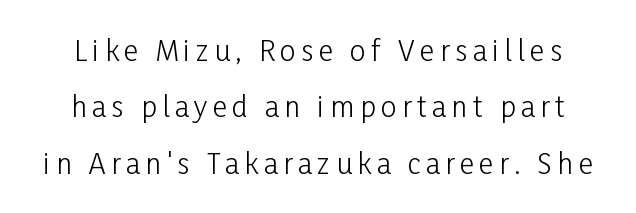
{"serif": "no", "italic": "no", "bold": "no", "weight": "light", "width": "condensed", "stroke_contrast": "low", "x_height": "medium", "monospaced": "no", "underline": "no", "line_spacing": "loose", "line_spacing_ratio": 2.01, "letter_spacing": "wide", "letter_spacing_em": 0.2, "glyph_px": 28}
